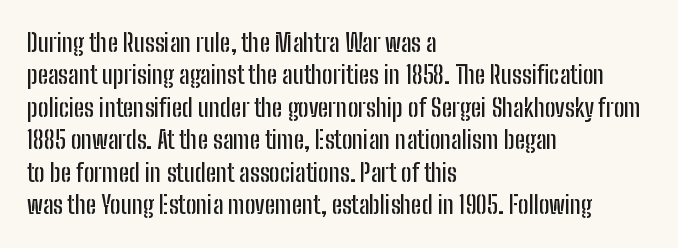
{"italic": "no", "underline": "no", "align": "left", "line_spacing": "normal", "line_spacing_ratio": 1.3, "letter_spacing": "normal", "letter_spacing_em": 0.0, "glyph_px": 25}
